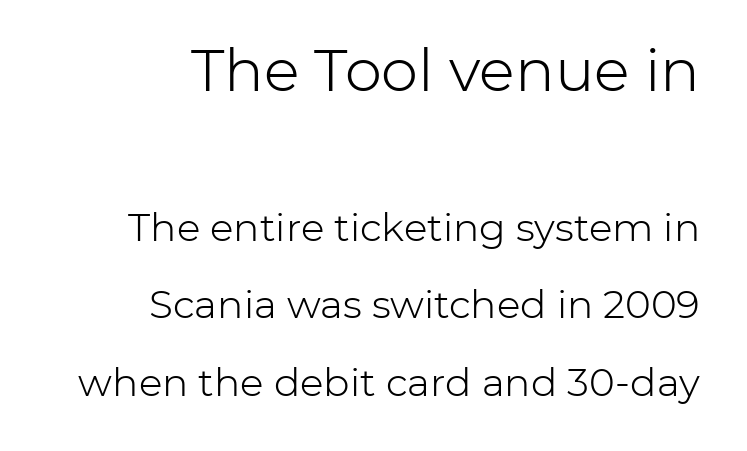
The image shows 59 px light sans-serif type, upright; set right-aligned, loose line spacing (1.99x), normal letter spacing, not underlined; the first (top) block is 1.51x larger; low stroke contrast and a medium x-height.
